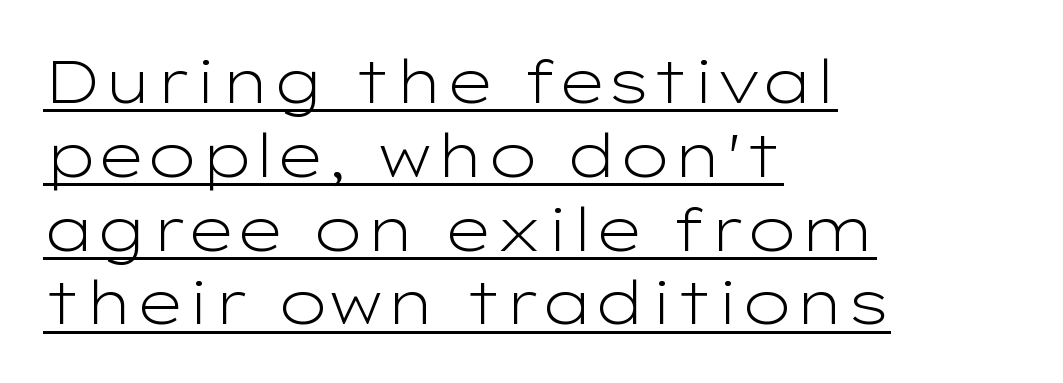
The image shows 60 px light, wide sans-serif type, upright; set left-aligned, line spacing 1.23x, normal letter spacing, underlined; low stroke contrast and a medium x-height.
